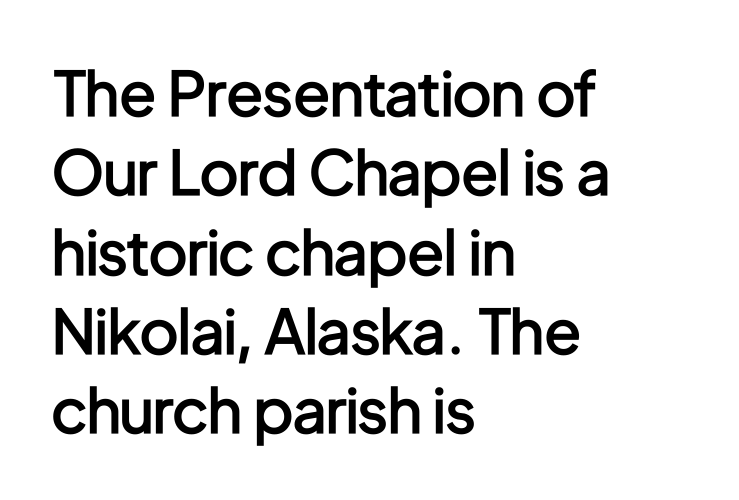
Check where the strokes stop: nothing finishes them off — pure sans. The gap between lines stays unmarked. These lines are set flush left with a ragged right edge. Quick note: interline space is typical. You could not count columns in this text — the font is proportionally spaced. Honestly, the letter spacing is just normal — you wouldn't notice it.
